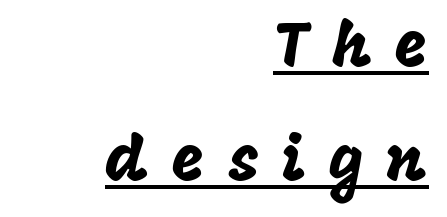
Q: Is the text italic (slanted)? A: Yes.
Q: Is the typeface a serif or a sans-serif typeface? A: Sans-serif.
Q: Is the text underlined? A: Yes.
Q: How is the paragraph aligned? A: Right-aligned.
Q: Is the spacing between letters normal or unusually wide? A: Unusually wide.
Q: Width (condensed, normal, or wide)? A: Normal.
Q: Stroke contrast? A: Low.
Q: x-height? A: Large.
Q: Monospaced? A: No.
